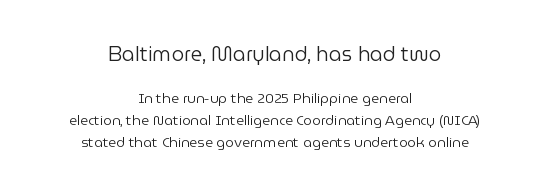
The image shows 20 px text type, upright; set centered, normal line spacing (1.58x), normal letter spacing, not underlined; the first (top) block is 1.43x larger.
